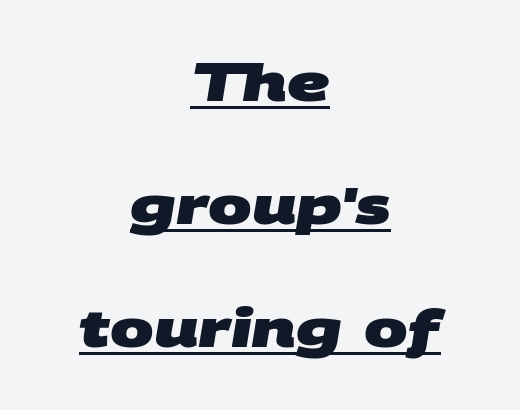
{"serif": "no", "bold": "yes", "weight": "heavy", "width": "wide", "stroke_contrast": "medium", "x_height": "large", "monospaced": "no", "underline": "yes", "align": "center", "line_spacing": "loose", "line_spacing_ratio": 2.37, "letter_spacing": "normal", "letter_spacing_em": 0.0, "glyph_px": 52}
